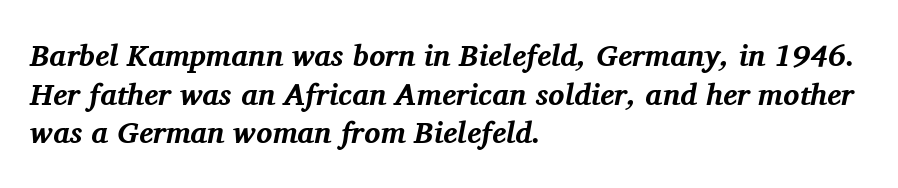
{"serif": "yes", "italic": "yes", "lean": "right", "slant_degrees": 11, "bold": "yes", "weight": "bold", "width": "normal", "stroke_contrast": "medium", "x_height": "medium", "monospaced": "no", "underline": "no", "align": "left", "line_spacing": "normal", "line_spacing_ratio": 1.29, "letter_spacing": "normal", "letter_spacing_em": 0.0, "glyph_px": 30}
